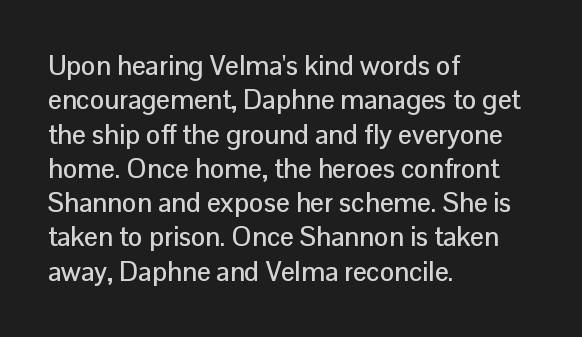
Q: Is the text italic (slanted)? A: No, it is upright.
Q: Is the text underlined? A: No.
Q: How is the paragraph aligned? A: Left-aligned.
Q: Is the spacing between letters normal or unusually wide? A: Normal.
Q: Is the spacing between lines tight, normal or loose? A: Normal.
